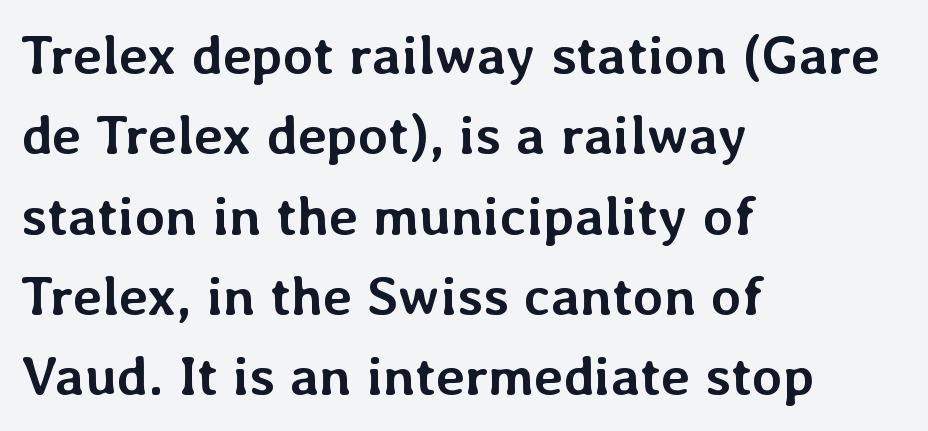
{"italic": "no", "bold": "yes", "weight": "semibold", "width": "normal", "stroke_contrast": "low", "x_height": "medium", "monospaced": "no", "underline": "no", "align": "left", "line_spacing": "normal", "line_spacing_ratio": 1.46, "letter_spacing": "normal", "letter_spacing_em": 0.0, "glyph_px": 55}
